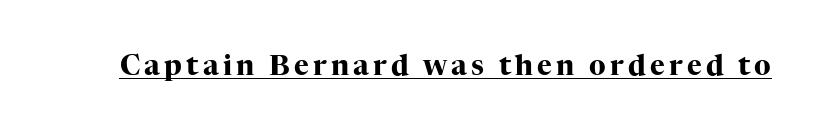
Stroke thickness is high; the sample reads as a true bold. Glance below the letters and you will spot a drawn line. The glyphs in this specimen are seriffed. A typesetter would call this proportional, since set widths differ per character.
